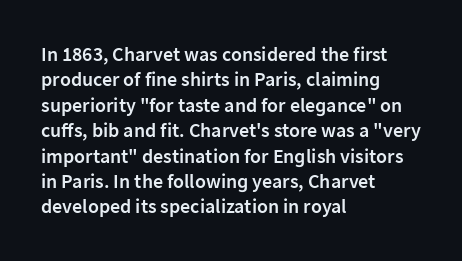
Do the letters lean? They stand straight. The string is rendered with underlining switched off. Look at the tracking — it's just the regular setting, nothing added. The passage shown is semibold, sitting just below true bold.
